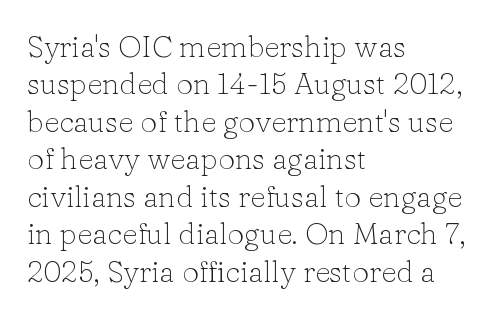
The setting favours the left margin, as ordinary paragraphs usually do. Nope, not italic — everything's standing straight. These lines are composed in type with serifs. What's the leading like? Ordinary, nothing unusual. Character widths vary here, with narrow letters taking less room than wide ones. Clear beneath every line of the passage.
